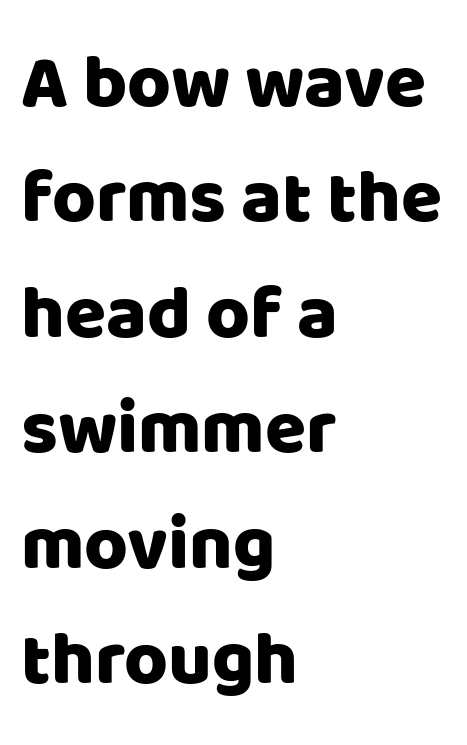
The image shows 75 px sans-serif type, upright; set left-aligned, normal line spacing (1.54x), normal letter spacing, not underlined; low stroke contrast and a large x-height.
